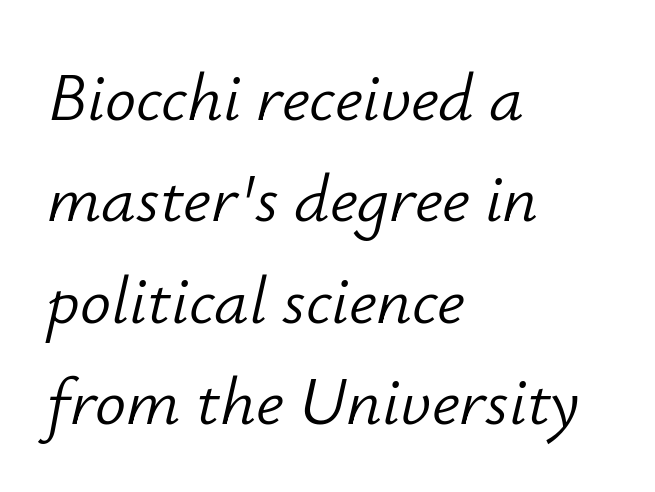
Ink coverage per letter is moderate at most. Between one letter and the next there's only the usual sliver of space. Just letters on the line, the space beneath them empty. This sample has the flowing, uneven cadence of proportional lettering.
